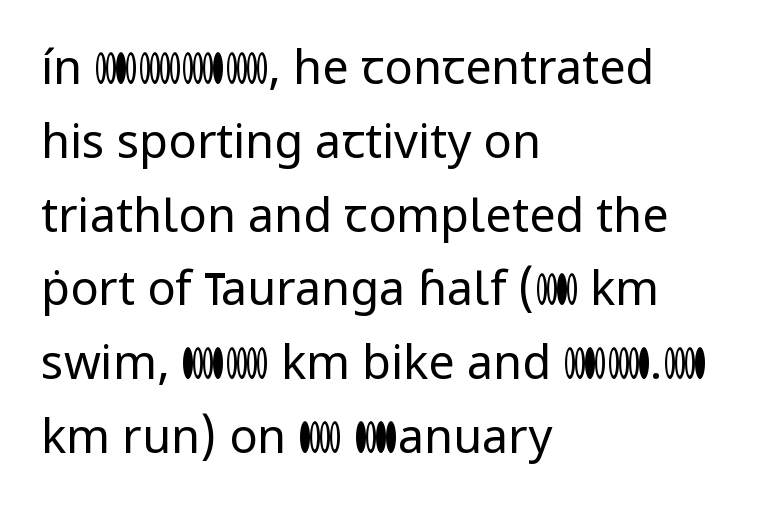
Varying glyph widths throughout — classic text-font behaviour. Nothing heavy about these letters — not bold at all. Teacher's note: observe the even left margin — that is flush-left alignment. The face used here is rendered with its standard letterfit. Does the lettering tilt? It doesn't — this is upright. Does the type have serifs? No, each stem ends abruptly.
